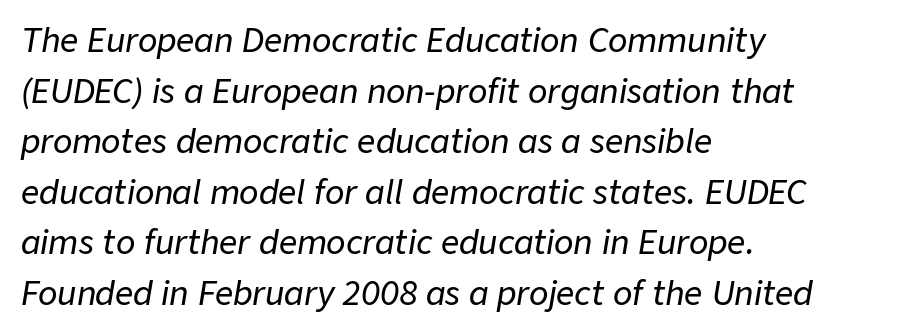
{"italic": "yes", "lean": "right", "slant_degrees": 9, "width": "normal", "stroke_contrast": "low", "x_height": "medium", "monospaced": "no", "underline": "no", "align": "left", "line_spacing": "normal", "line_spacing_ratio": 1.58, "letter_spacing": "normal", "letter_spacing_em": 0.0, "glyph_px": 32}
